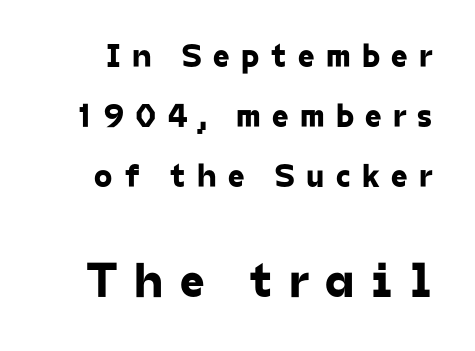
The image shows 49 px sans-serif type; set line spacing 1.82x, unusually wide letter spacing (+0.34 em), not underlined; the second (bottom) block is 1.48x larger; low stroke contrast and a medium x-height.
